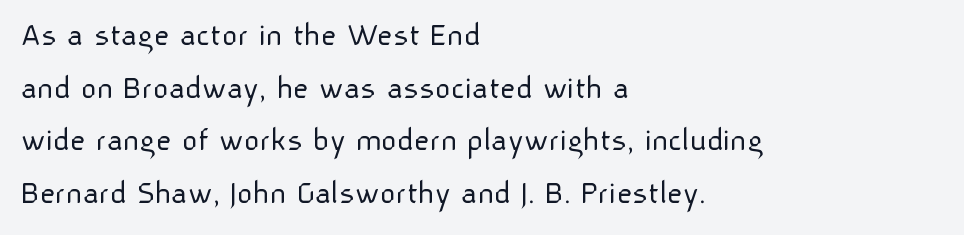
The image shows 34 px light sans-serif type, upright; set left-aligned, normal line spacing (1.55x), normal letter spacing, not underlined; low stroke contrast and a medium x-height.
